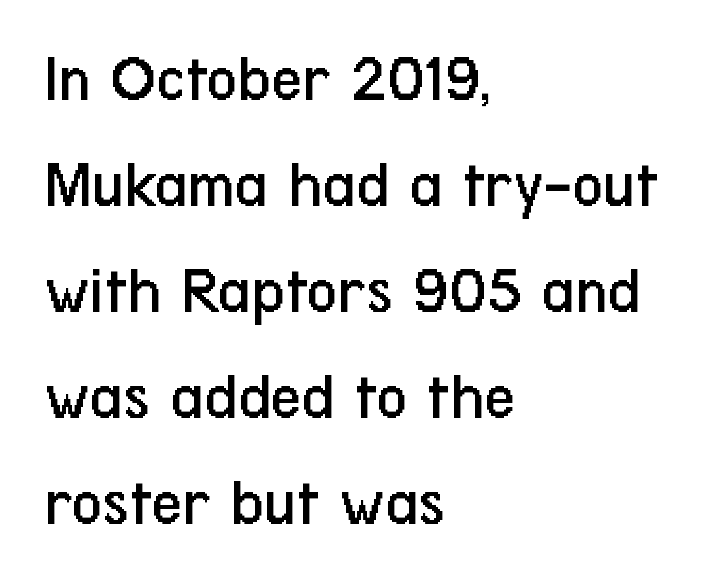
Ink coverage per letter is moderate at most. Tracking here is standard; glyphs follow each other at the usual distance. Is this a fixed-width face? No — the glyphs have proportional, varying widths. Posture: straight, roman, zero tilt. Examine the stroke ends and you'll find no serifs.
